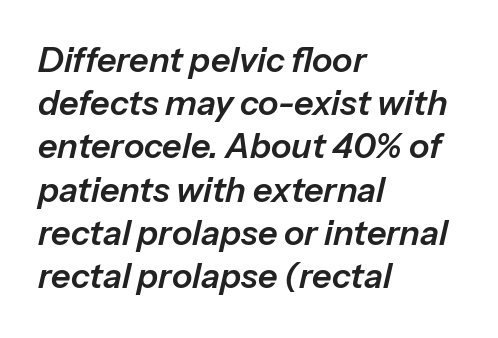
The rendering uses a moderate line-height, typical for paragraphs. Observe the ordinary spacing: letters are neighbours, not strangers. The ragged edge is on the right, which tells us the setting is flush left. The glyphs look as if they've been sheared to an angle. Here the designer chose a conventional face with non-uniform glyph widths. Rule under the text: the space is simply empty.
